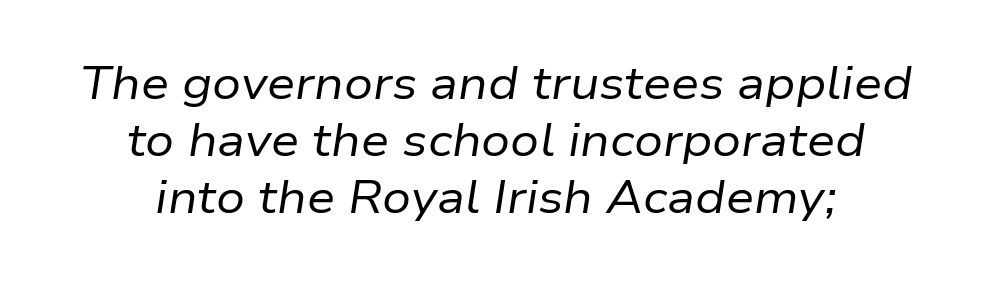
The image shows 45 px regular-weight type, italic (leaning right); set centered, normal line spacing (1.27x), normal letter spacing, not underlined; low stroke contrast and a medium x-height.
